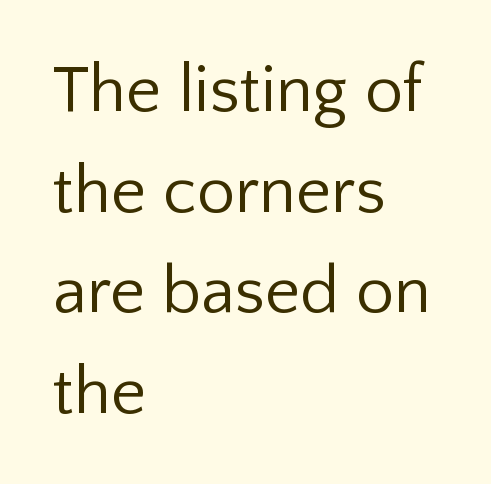
{"serif": "no", "italic": "no", "bold": "no", "weight": "regular", "width": "normal", "stroke_contrast": "low", "x_height": "medium", "monospaced": "no", "underline": "no", "align": "left", "line_spacing": "normal", "line_spacing_ratio": 1.48, "letter_spacing": "normal", "letter_spacing_em": 0.0, "glyph_px": 68}
